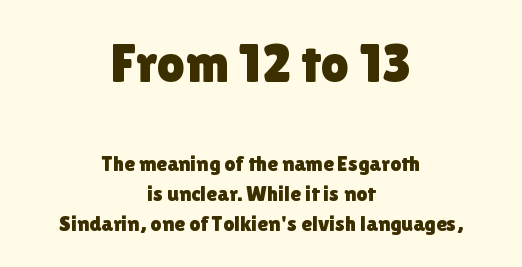
{"serif": "no", "italic": "no", "width": "normal", "stroke_contrast": "low", "x_height": "medium", "monospaced": "no", "underline": "no", "align": "center", "line_spacing": "normal", "line_spacing_ratio": 1.36, "letter_spacing": "normal", "letter_spacing_em": 0.0, "larger_block": "first", "size_ratio": 2.5, "glyph_px": 55}
